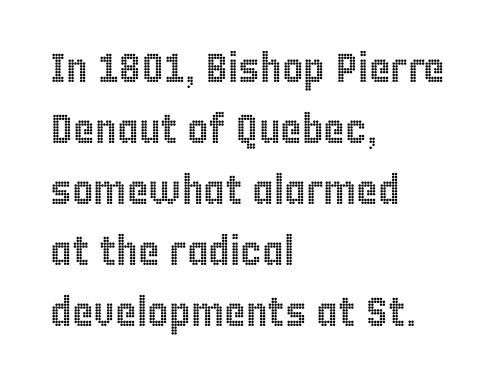
Q: Is the text italic (slanted)? A: No, it is upright.
Q: Is the text underlined? A: No.
Q: How is the paragraph aligned? A: Left-aligned.
Q: Is the spacing between letters normal or unusually wide? A: Normal.
Q: Is the spacing between lines tight, normal or loose? A: Normal.
Q: Width (condensed, normal, or wide)? A: Condensed.
Q: x-height? A: Large.
Q: Monospaced? A: No.
